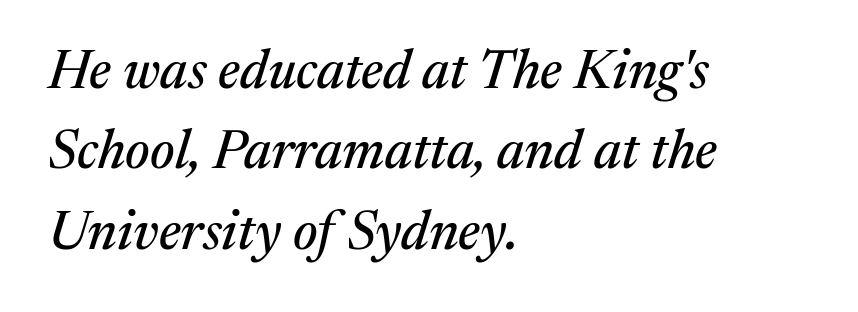
The designer went with a serif here, giving each stem small feet. Typeset ragged right — the left edge is the straight one. The rows are spaced the way most documents space them. Designer's note — italics engaged.
